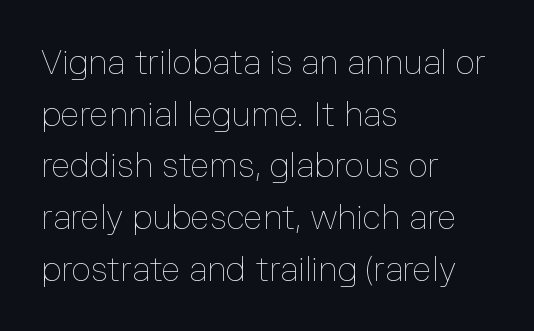
{"italic": "no", "bold": "no", "weight": "thin", "width": "normal", "stroke_contrast": "low", "x_height": "medium", "monospaced": "no", "underline": "no", "align": "left", "line_spacing": "normal", "line_spacing_ratio": 1.52, "letter_spacing": "normal", "letter_spacing_em": 0.0, "glyph_px": 34}
